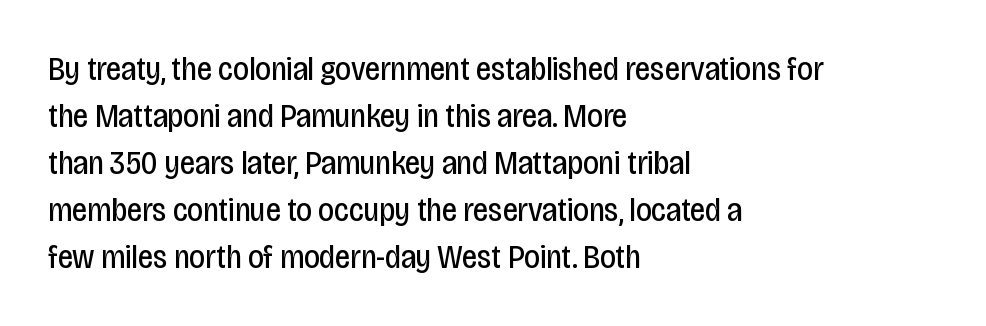
{"serif": "no", "italic": "no", "bold": "no", "weight": "regular", "width": "condensed", "stroke_contrast": "low", "x_height": "large", "monospaced": "no", "underline": "no", "align": "left", "line_spacing": "normal", "line_spacing_ratio": 1.38, "letter_spacing": "normal", "letter_spacing_em": 0.0, "glyph_px": 34}
